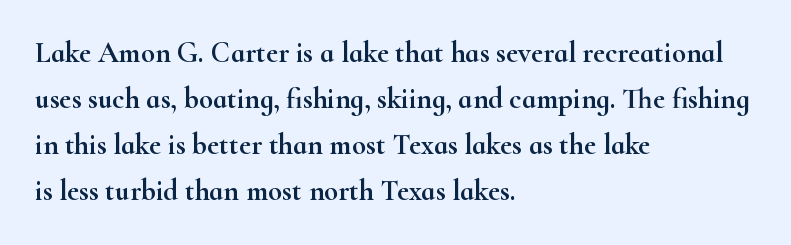
The image shows 29 px wide serif type, upright; set left-aligned, normal line spacing (1.59x), normal letter spacing, not underlined; high stroke contrast and a small x-height.
